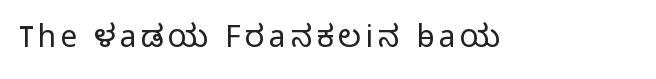
{"serif": "no", "italic": "no", "bold": "no", "weight": "light", "width": "normal", "stroke_contrast": "low", "x_height": "medium", "monospaced": "no", "underline": "no", "glyph_px": 30}
